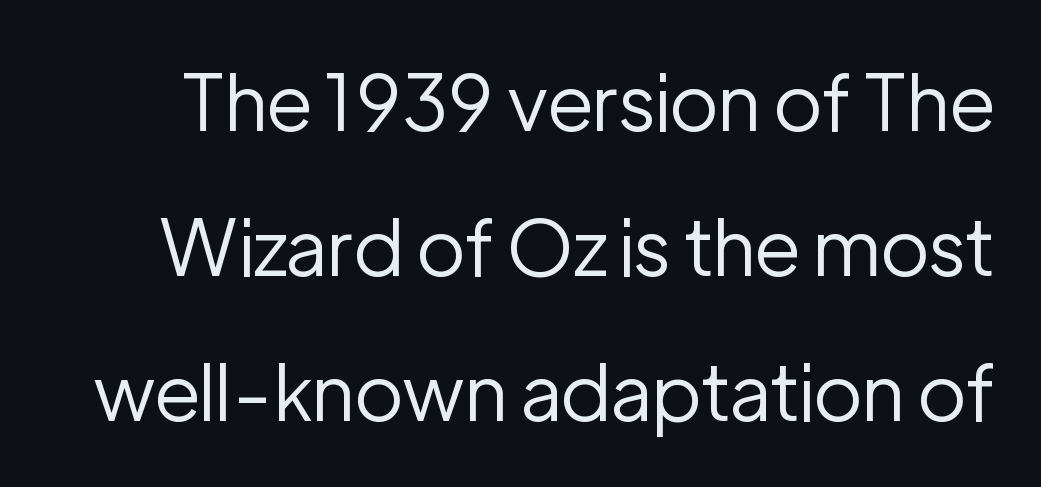
Q: Is the text bold? A: No.
Q: Is the text italic (slanted)? A: No, it is upright.
Q: Is the typeface a serif or a sans-serif typeface? A: Sans-serif.
Q: Is the text underlined? A: No.
Q: Is the spacing between letters normal or unusually wide? A: Normal.
Q: Width (condensed, normal, or wide)? A: Normal.
Q: Stroke contrast? A: Low.
Q: x-height? A: Medium.
Q: Monospaced? A: No.
